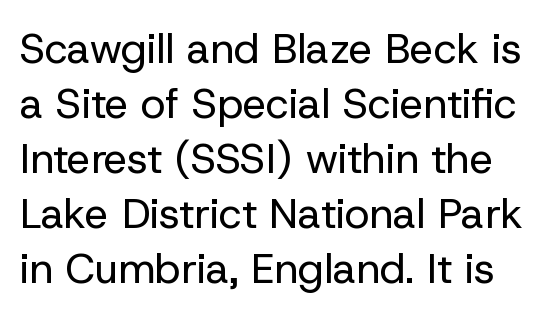
Q: Is the text bold? A: No.
Q: Is the text italic (slanted)? A: No, it is upright.
Q: Is the typeface a serif or a sans-serif typeface? A: Sans-serif.
Q: Is the text underlined? A: No.
Q: Is the spacing between letters normal or unusually wide? A: Normal.
Q: Is the spacing between lines tight, normal or loose? A: Normal.
Q: Width (condensed, normal, or wide)? A: Normal.
Q: Stroke contrast? A: Low.
Q: x-height? A: Medium.
Q: Monospaced? A: No.
